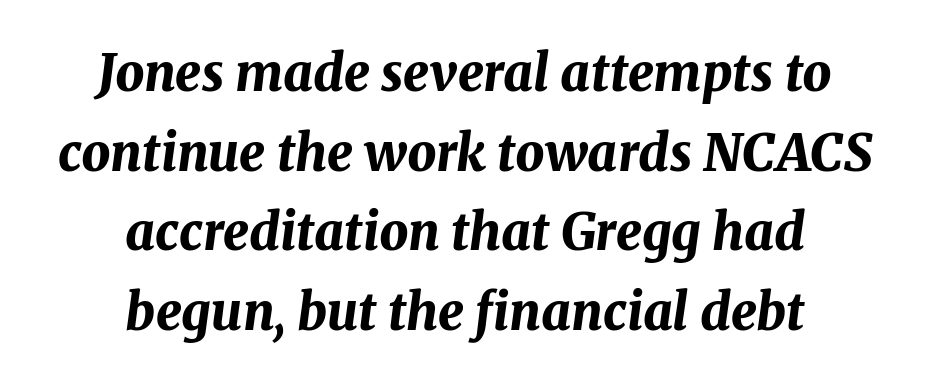
Q: Is the text bold? A: Yes.
Q: Is the text italic (slanted)? A: Yes, it leans right by about 8 degrees.
Q: Is the text underlined? A: No.
Q: How is the paragraph aligned? A: Centered.
Q: Is the spacing between letters normal or unusually wide? A: Normal.
Q: Is the spacing between lines tight, normal or loose? A: Normal.
Q: Width (condensed, normal, or wide)? A: Normal.
Q: Stroke contrast? A: Medium.
Q: x-height? A: Medium.
Q: Monospaced? A: No.
